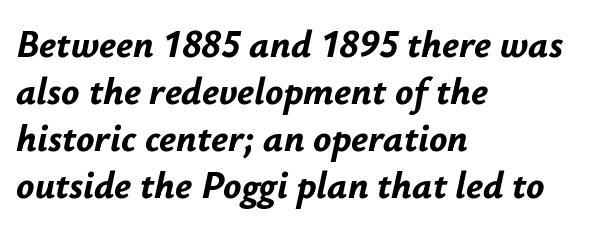
{"italic": "yes", "lean": "right", "slant_degrees": 12, "bold": "yes", "weight": "bold", "width": "normal", "stroke_contrast": "low", "x_height": "small", "monospaced": "no", "underline": "no", "align": "left", "line_spacing_ratio": 1.24, "letter_spacing": "normal", "letter_spacing_em": 0.0, "glyph_px": 38}
